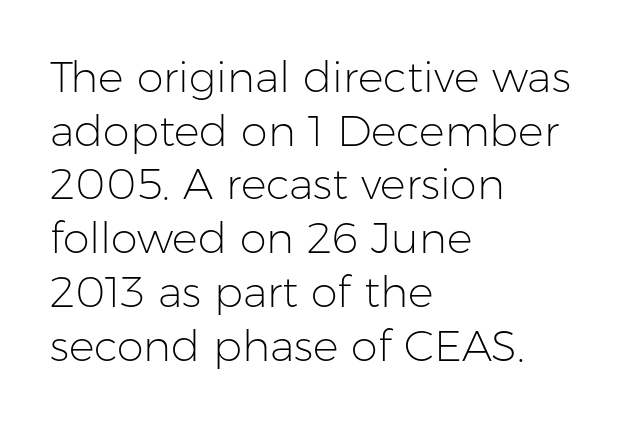
Q: Is the text bold? A: No.
Q: Is the text italic (slanted)? A: No, it is upright.
Q: Is the typeface a serif or a sans-serif typeface? A: Sans-serif.
Q: Is the text underlined? A: No.
Q: How is the paragraph aligned? A: Left-aligned.
Q: Is the spacing between letters normal or unusually wide? A: Normal.
Q: Is the spacing between lines tight, normal or loose? A: Normal.
Q: Width (condensed, normal, or wide)? A: Normal.
Q: Stroke contrast? A: Low.
Q: x-height? A: Medium.
Q: Monospaced? A: No.
